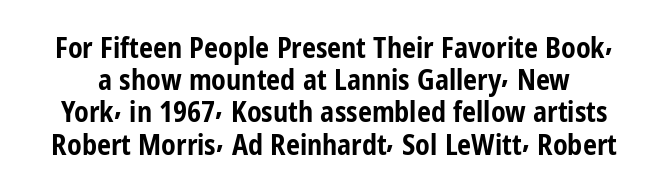
The image shows 28 px bold, condensed sans-serif type, upright; set tight line spacing (1.15x), normal letter spacing, not underlined; low stroke contrast and a medium x-height.
